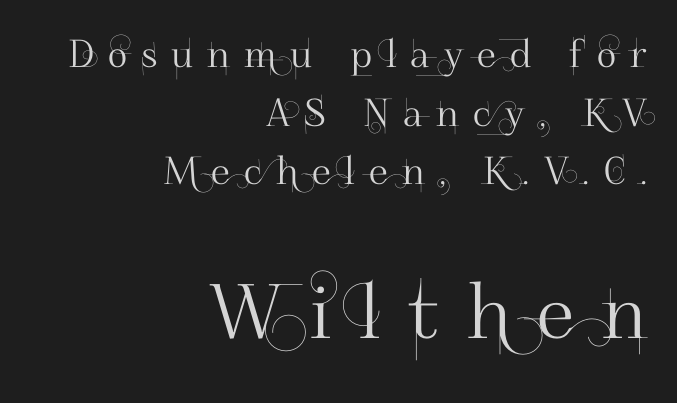
Q: Is the text italic (slanted)? A: No, it is upright.
Q: Is the typeface a serif or a sans-serif typeface? A: Sans-serif.
Q: Is the text underlined? A: No.
Q: How is the paragraph aligned? A: Right-aligned.
Q: Is the spacing between letters normal or unusually wide? A: Unusually wide.
Q: Is the spacing between lines tight, normal or loose? A: Normal.
Q: Which block of text is set in a larger size, the first (top) or the second (bottom)? A: The second (bottom) one.
Q: Width (condensed, normal, or wide)? A: Normal.
Q: Stroke contrast? A: High.
Q: x-height? A: Small.
Q: Monospaced? A: No.
